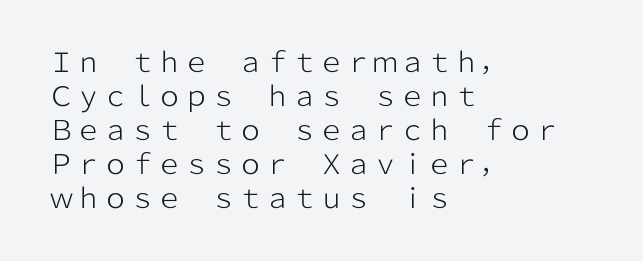
Vertically, the passage feels balanced, rows spaced as you'd expect. The strip under each line holds only bare page. Weight: in the light-to-regular range. Glyph-to-glyph distance matches everyday printed text.
